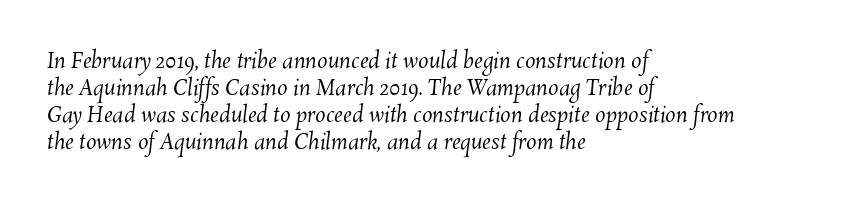
{"bold": "no", "underline": "no", "align": "left", "line_spacing": "normal", "line_spacing_ratio": 1.28, "letter_spacing": "normal", "letter_spacing_em": 0.0, "glyph_px": 21}
